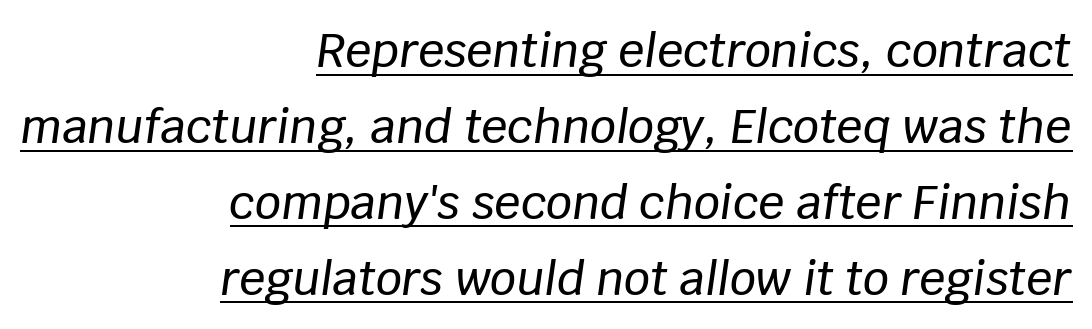
The image shows 46 px text type, italic (leaning right); set right-aligned, normal line spacing (1.65x), normal letter spacing, underlined; low stroke contrast and a large x-height.
